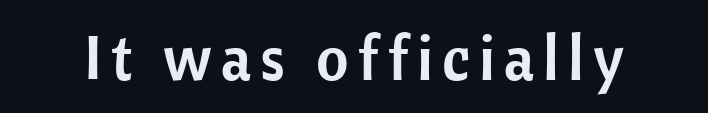
The space directly below the letters is spotless. Note the varied advance widths — an 'i' is clearly narrower than an 'm'. Serif or sans? Sans — the stroke terminals are bare. This is roman type, the default non-slanted kind.
